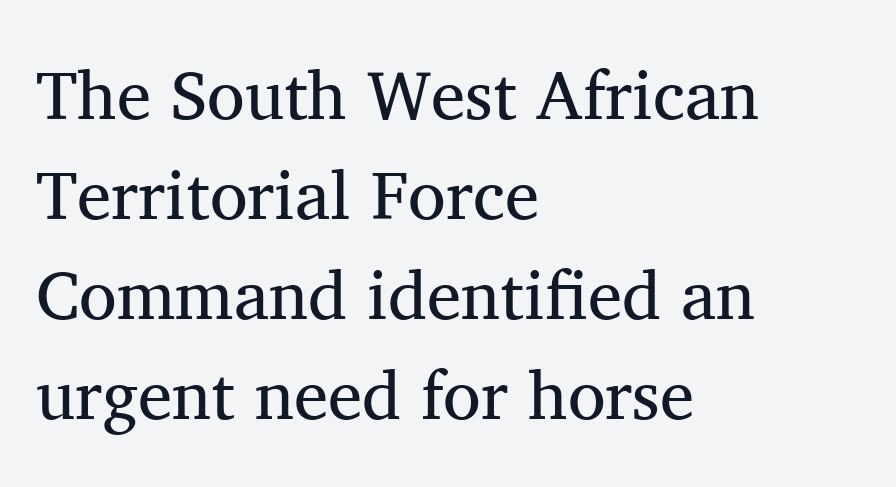
Q: Is the text bold? A: No.
Q: Is the text italic (slanted)? A: No, it is upright.
Q: Is the typeface a serif or a sans-serif typeface? A: Serif.
Q: Is the text underlined? A: No.
Q: How is the paragraph aligned? A: Left-aligned.
Q: Is the spacing between letters normal or unusually wide? A: Normal.
Q: Is the spacing between lines tight, normal or loose? A: Normal.
Q: Width (condensed, normal, or wide)? A: Normal.
Q: Stroke contrast? A: Medium.
Q: x-height? A: Medium.
Q: Monospaced? A: No.
